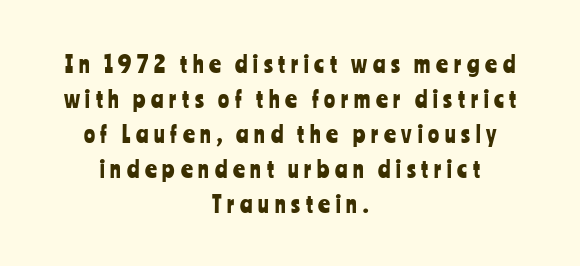
Style check: upright. The leading is moderate, giving the passage an even texture. Inter-character spacing is expanded well beyond the font's built-in metrics. In CSS terms this would be text-align: center. The space beneath each line is pristine and unruled.
